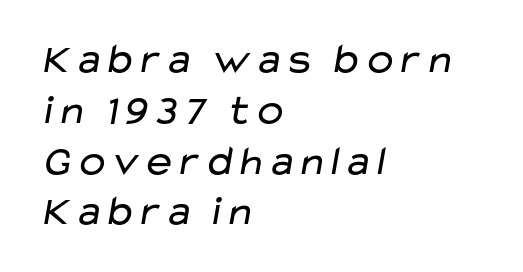
No extra tracking has been applied to these lines. No feet cap the strokes, marking this as sans-serif type. A student would call this left alignment; a typographer would say flush left, rag right. Weight: not bold — regular or lighter. This sample has the flowing, uneven cadence of proportional lettering.
